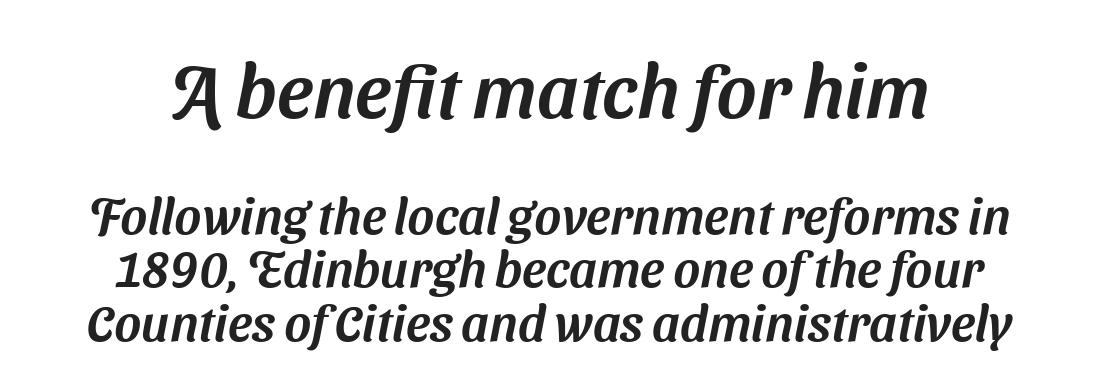
{"serif": "no", "width": "normal", "stroke_contrast": "medium", "x_height": "medium", "monospaced": "no", "underline": "no", "line_spacing": "tight", "line_spacing_ratio": 1.05, "letter_spacing": "normal", "letter_spacing_em": 0.0, "larger_block": "first", "size_ratio": 1.49, "glyph_px": 76}
